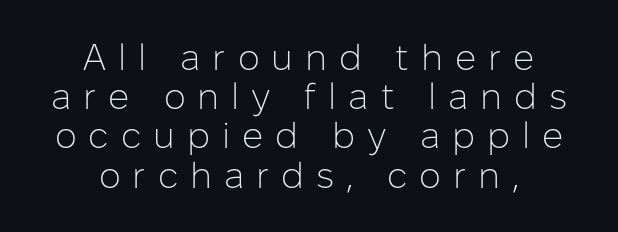
The image shows 37 px light sans-serif type, upright; set centered, tight line spacing (1.06x), unusually wide letter spacing (+0.32 em), not underlined; low stroke contrast and a medium x-height.
